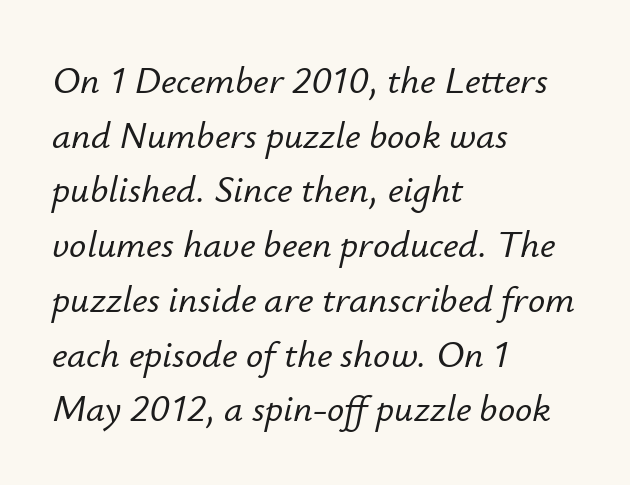
{"italic": "yes", "lean": "right", "slant_degrees": 12, "width": "normal", "stroke_contrast": "low", "x_height": "small", "monospaced": "no", "underline": "no", "align": "left", "line_spacing": "normal", "line_spacing_ratio": 1.44, "letter_spacing": "normal", "letter_spacing_em": 0.0, "glyph_px": 38}
